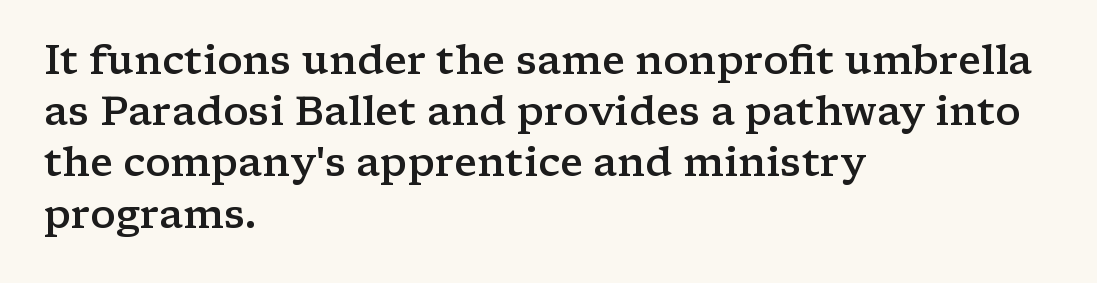
{"serif": "yes", "italic": "no", "bold": "semi", "weight": "semibold", "width": "wide", "stroke_contrast": "low", "x_height": "medium", "monospaced": "no", "underline": "no", "align": "left", "line_spacing": "normal", "line_spacing_ratio": 1.28, "letter_spacing": "normal", "letter_spacing_em": 0.0, "glyph_px": 40}
